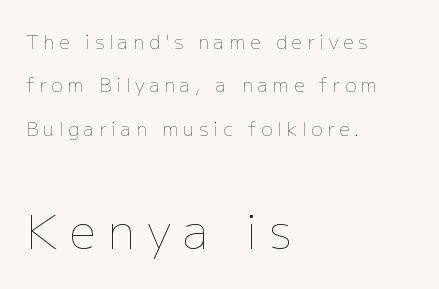
Each line starts at the same left margin while the right side varies. Is the stroke heavy? The answer is a plain regular-or-lighter. Substantial extra tracking has been applied to these lines. The zone under the glyphs is completely vacant. Spacing verdict: proportional, widths tailored to each character. Small over large — that's the arrangement of the two blocks here.
